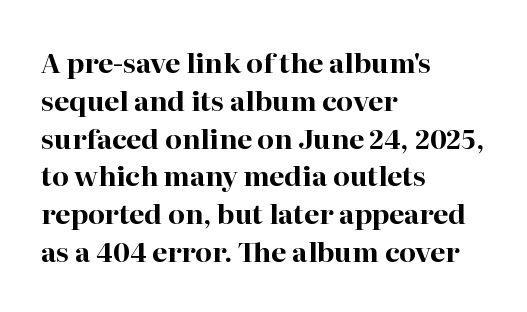
Q: Is the text bold? A: Yes.
Q: Is the text italic (slanted)? A: No, it is upright.
Q: Is the text underlined? A: No.
Q: How is the paragraph aligned? A: Left-aligned.
Q: Is the spacing between letters normal or unusually wide? A: Normal.
Q: Is the spacing between lines tight, normal or loose? A: Normal.
